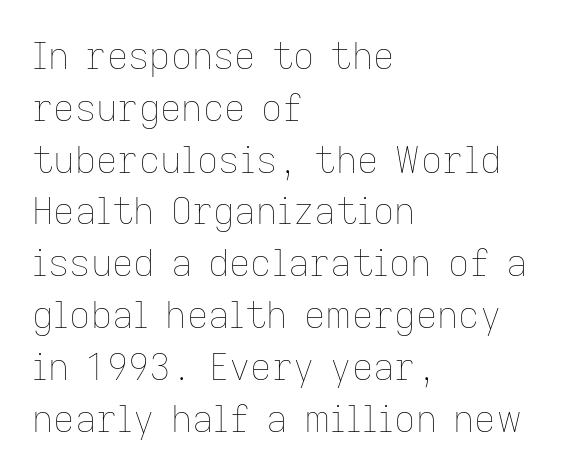
The image shows 37 px thin type, upright; set left-aligned, normal line spacing (1.4x), normal letter spacing, not underlined; low stroke contrast and a medium x-height.
